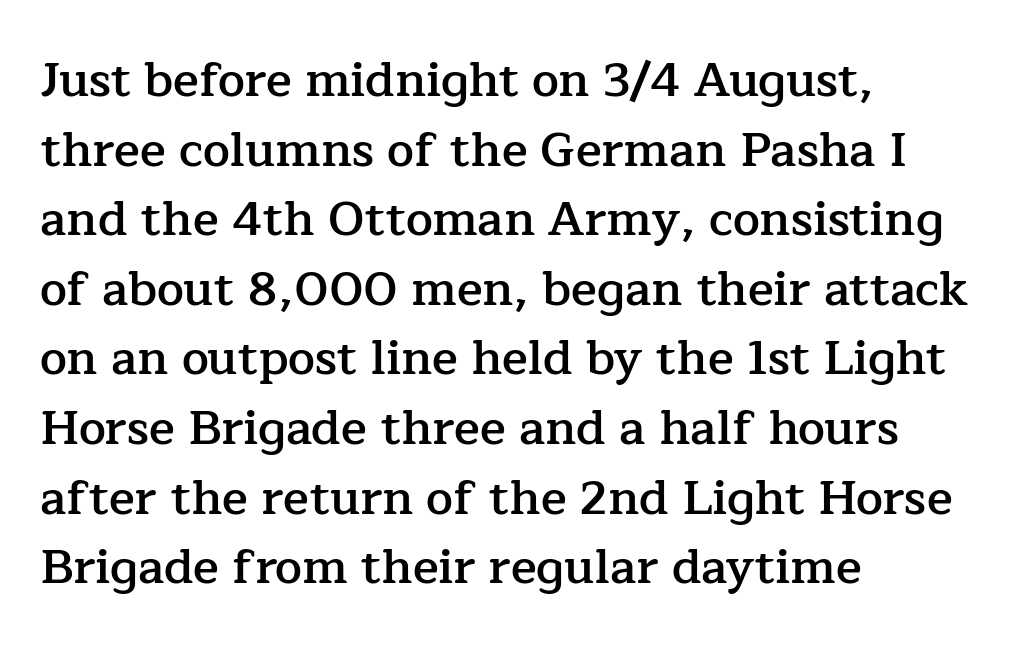
The image shows 48 px semibold serif type, upright; set left-aligned, normal line spacing (1.45x), normal letter spacing, not underlined; low stroke contrast and a medium x-height.
